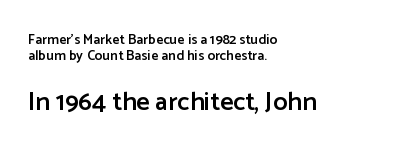
{"italic": "no", "bold": "semi", "underline": "no", "align": "left", "line_spacing_ratio": 1.16, "letter_spacing": "normal", "letter_spacing_em": 0.0, "larger_block": "second", "size_ratio": 1.86, "glyph_px": 26}
